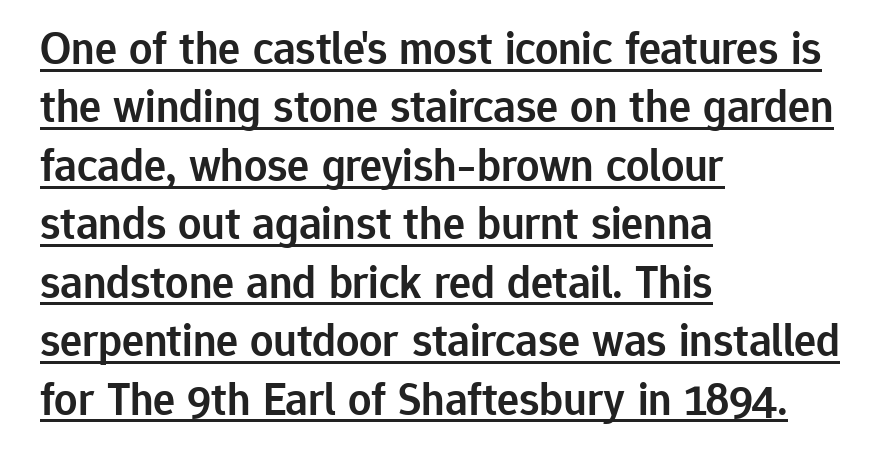
{"serif": "no", "italic": "no", "bold": "semi", "weight": "semibold", "width": "normal", "stroke_contrast": "low", "x_height": "medium", "monospaced": "no", "underline": "yes", "align": "left", "line_spacing": "normal", "line_spacing_ratio": 1.27, "letter_spacing": "normal", "letter_spacing_em": 0.0, "glyph_px": 46}
